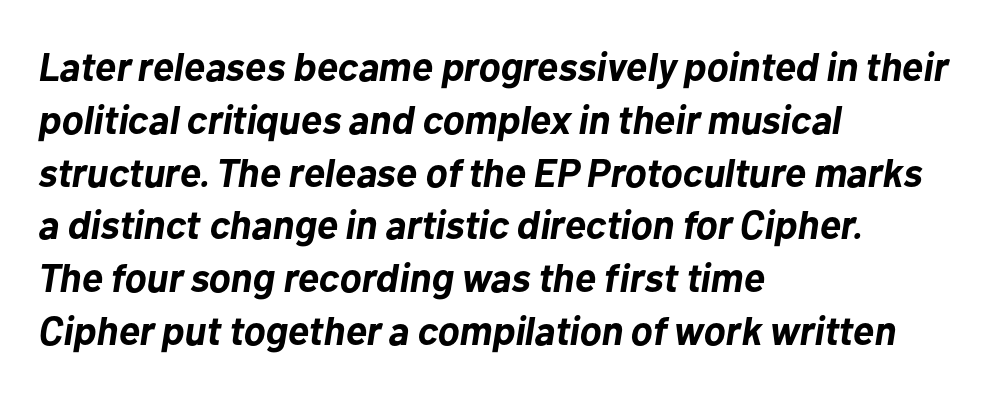
{"italic": "yes", "lean": "right", "slant_degrees": 10, "bold": "yes", "weight": "bold", "width": "normal", "stroke_contrast": "low", "x_height": "medium", "monospaced": "no", "underline": "no", "align": "left", "line_spacing": "normal", "line_spacing_ratio": 1.32, "letter_spacing": "normal", "letter_spacing_em": 0.0, "glyph_px": 40}
